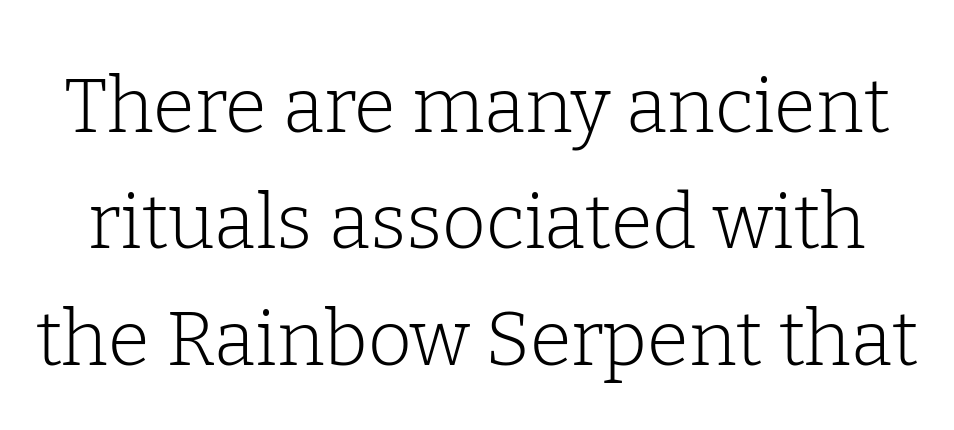
The image shows 76 px light serif type, upright; set normal line spacing (1.53x), normal letter spacing, not underlined; low stroke contrast and a medium x-height.
